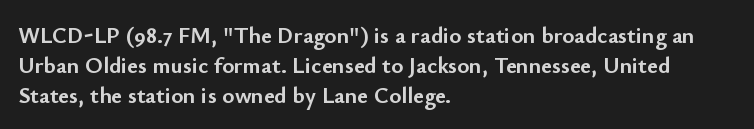
Q: Is the text bold? A: Yes.
Q: Is the text italic (slanted)? A: No, it is upright.
Q: Is the text underlined? A: No.
Q: How is the paragraph aligned? A: Left-aligned.
Q: Is the spacing between letters normal or unusually wide? A: Normal.
Q: Is the spacing between lines tight, normal or loose? A: Normal.
